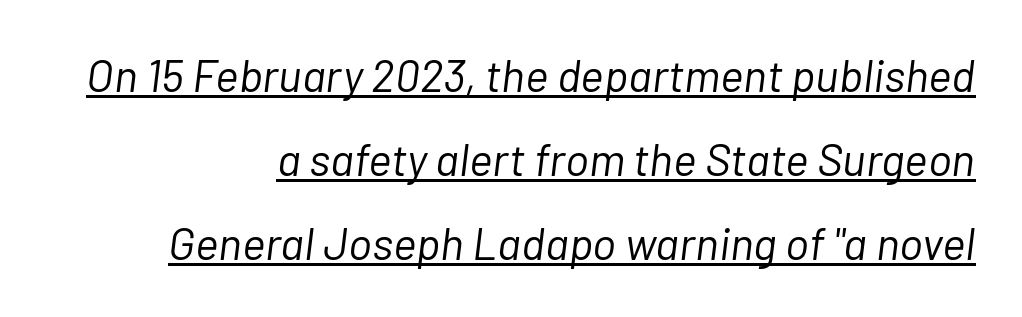
{"italic": "yes", "lean": "right", "slant_degrees": 7, "bold": "no", "weight": "light", "width": "normal", "stroke_contrast": "low", "x_height": "medium", "monospaced": "no", "underline": "yes", "align": "right", "line_spacing_ratio": 1.87, "letter_spacing": "normal", "letter_spacing_em": 0.0, "glyph_px": 45}
